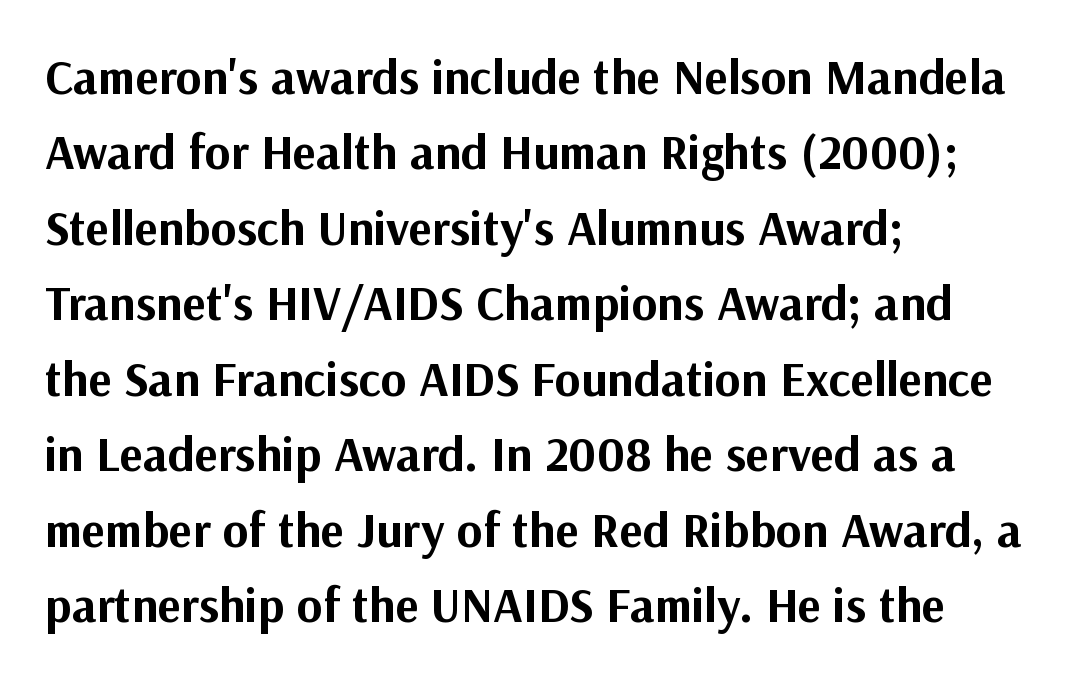
Q: Is the text bold? A: Yes.
Q: Is the text italic (slanted)? A: No, it is upright.
Q: Is the typeface a serif or a sans-serif typeface? A: Sans-serif.
Q: Is the text underlined? A: No.
Q: How is the paragraph aligned? A: Left-aligned.
Q: Is the spacing between letters normal or unusually wide? A: Normal.
Q: Is the spacing between lines tight, normal or loose? A: Normal.
Q: Width (condensed, normal, or wide)? A: Normal.
Q: Stroke contrast? A: Medium.
Q: x-height? A: Medium.
Q: Monospaced? A: No.
